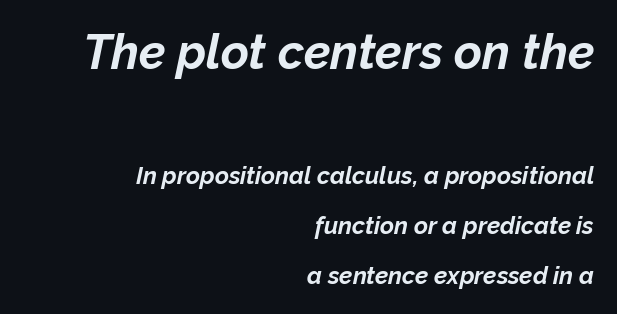
{"italic": "yes", "lean": "right", "slant_degrees": 12, "bold": "yes", "weight": "bold", "width": "normal", "stroke_contrast": "low", "x_height": "medium", "monospaced": "no", "underline": "no", "align": "right", "line_spacing": "loose", "line_spacing_ratio": 2.08, "letter_spacing": "normal", "letter_spacing_em": 0.0, "larger_block": "first", "size_ratio": 2.0, "glyph_px": 48}
